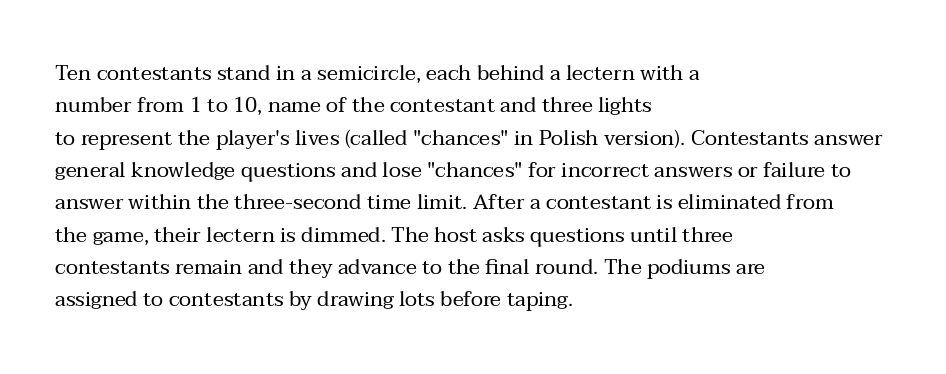
The image shows 21 px text type, upright; set left-aligned, normal line spacing (1.54x), normal letter spacing, not underlined.
